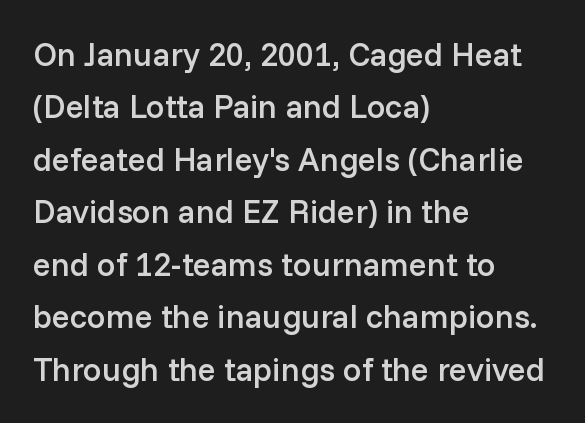
{"serif": "no", "italic": "no", "bold": "semi", "weight": "semibold", "width": "normal", "stroke_contrast": "low", "x_height": "medium", "monospaced": "no", "underline": "no", "align": "left", "line_spacing": "normal", "line_spacing_ratio": 1.59, "letter_spacing": "normal", "letter_spacing_em": 0.0, "glyph_px": 33}
